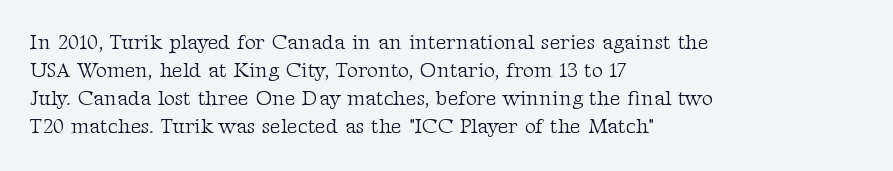
The image shows 21 px text type, upright; set left-aligned, normal line spacing (1.34x), normal letter spacing, not underlined.
